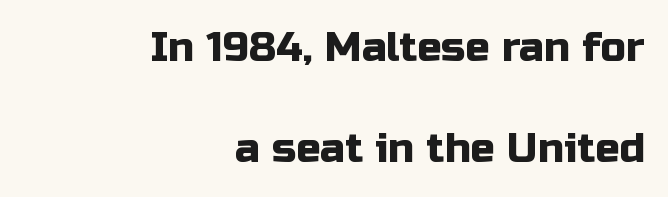
Q: Is the text italic (slanted)? A: No, it is upright.
Q: Is the typeface a serif or a sans-serif typeface? A: Sans-serif.
Q: Is the text underlined? A: No.
Q: How is the paragraph aligned? A: Right-aligned.
Q: Is the spacing between letters normal or unusually wide? A: Normal.
Q: Is the spacing between lines tight, normal or loose? A: Loose.
Q: Width (condensed, normal, or wide)? A: Normal.
Q: Stroke contrast? A: Low.
Q: x-height? A: Medium.
Q: Monospaced? A: No.
